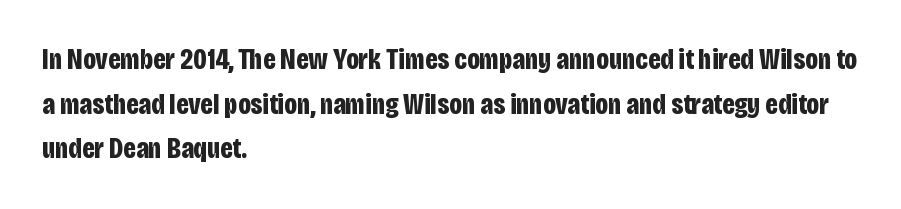
{"serif": "no", "italic": "no", "bold": "yes", "weight": "bold", "width": "condensed", "stroke_contrast": "low", "x_height": "large", "monospaced": "no", "underline": "no", "align": "left", "line_spacing": "normal", "line_spacing_ratio": 1.54, "letter_spacing": "normal", "letter_spacing_em": 0.0, "glyph_px": 29}
